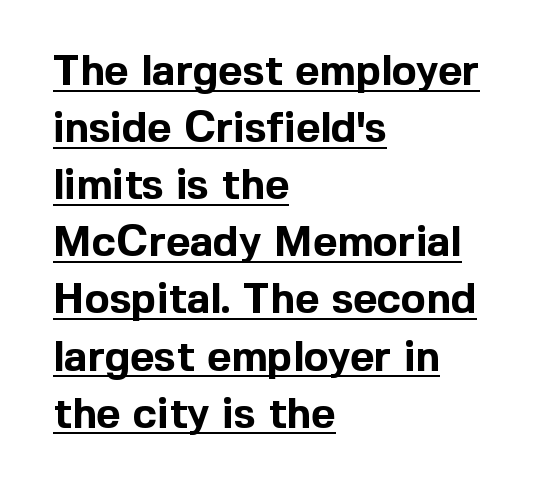
Unlike italic type, these characters show no tilt at all. The text was rendered using a sans face with plain stroke endings. The tracking reads as untouched default to a designer's eye. This sample keeps an unexceptional amount of space between lines. Bold? Absolutely — the strokes are thick and heavy. Each line of the rendering has a horizontal stroke beneath the glyphs.
